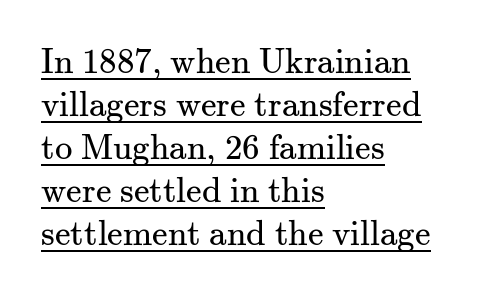
{"serif": "yes", "italic": "no", "bold": "no", "weight": "regular", "width": "normal", "stroke_contrast": "medium", "x_height": "small", "monospaced": "no", "underline": "yes", "align": "left", "line_spacing_ratio": 1.23, "letter_spacing": "normal", "letter_spacing_em": 0.0, "glyph_px": 35}
